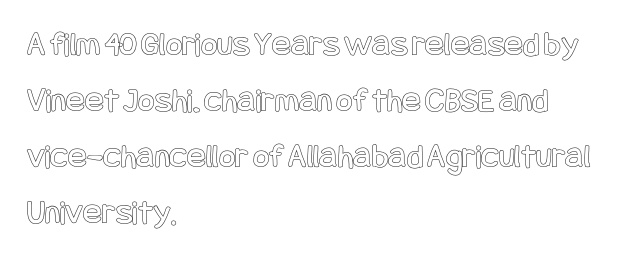
{"italic": "no", "width": "condensed", "x_height": "large", "underline": "no", "align": "left", "line_spacing": "normal", "line_spacing_ratio": 1.6, "letter_spacing": "normal", "letter_spacing_em": 0.0, "glyph_px": 35}
